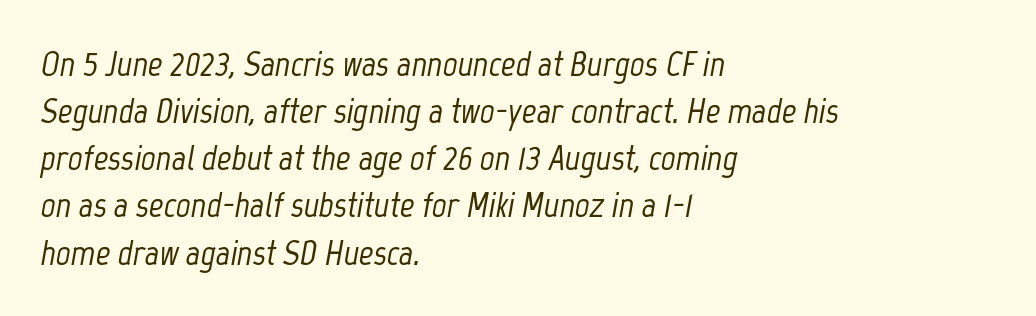
The image shows 36 px condensed type, italic (leaning right); set left-aligned, normal line spacing (1.31x), normal letter spacing, not underlined; low stroke contrast and a medium x-height.
